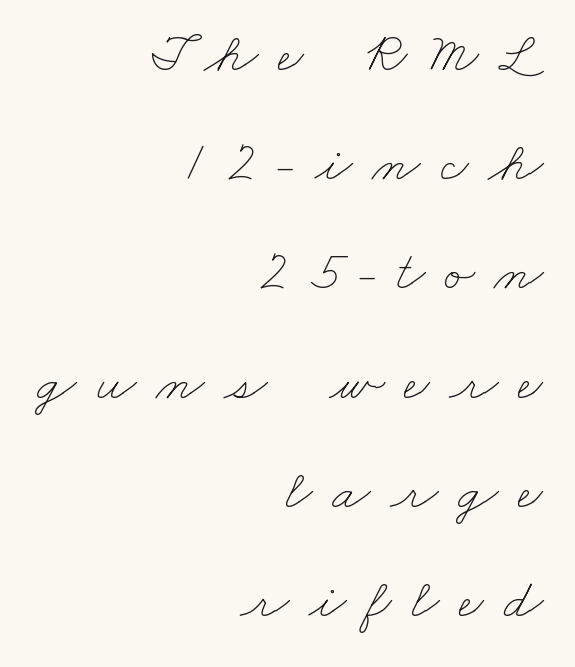
{"bold": "no", "weight": "thin", "width": "wide", "stroke_contrast": "low", "x_height": "small", "monospaced": "no", "underline": "no", "align": "right", "line_spacing": "loose", "line_spacing_ratio": 1.95, "letter_spacing": "wide", "letter_spacing_em": 0.35, "glyph_px": 56}
